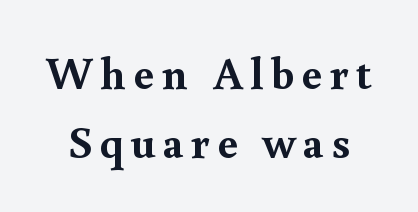
{"serif": "yes", "italic": "no", "bold": "yes", "weight": "semibold", "width": "normal", "x_height": "small", "monospaced": "no", "underline": "no", "line_spacing": "normal", "line_spacing_ratio": 1.5, "glyph_px": 46}
